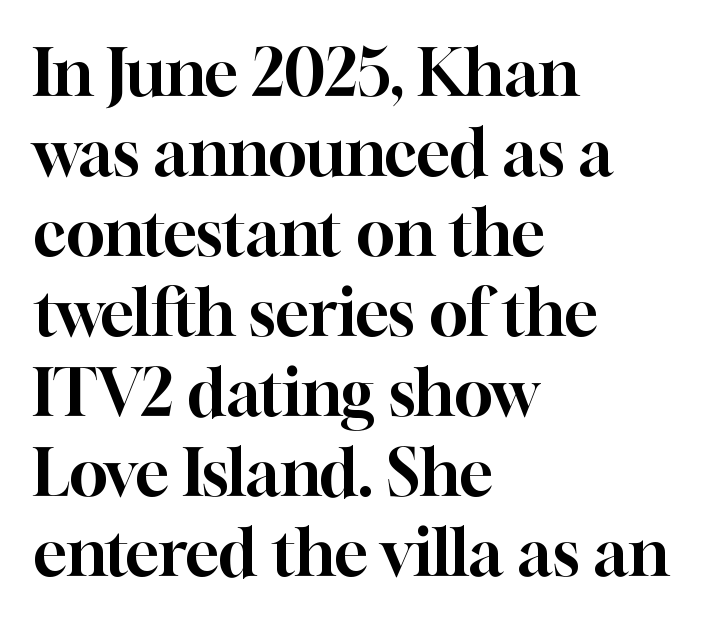
This sample uses a serif face. Think of a printed novel: that variable character pitch is what you see here. Honestly, there is no underline to notice here at all. The type is set solid horizontally, with unmodified tracking. The lines in this sample share a left origin and differ only in where they stop. This sample uses an upright cut, with every glyph sitting square on the baseline.
